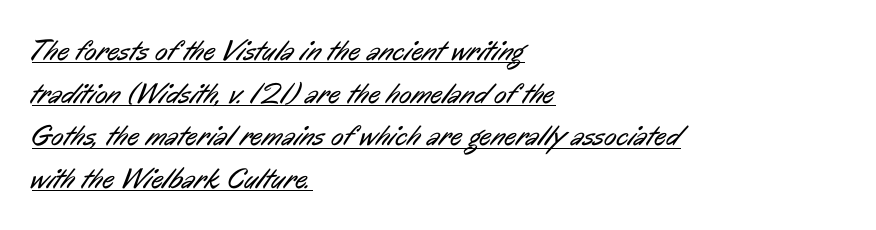
Q: Is the text bold? A: No.
Q: Is the typeface a serif or a sans-serif typeface? A: Sans-serif.
Q: Is the text underlined? A: Yes.
Q: How is the paragraph aligned? A: Left-aligned.
Q: Is the spacing between letters normal or unusually wide? A: Normal.
Q: Is the spacing between lines tight, normal or loose? A: Normal.
Q: Width (condensed, normal, or wide)? A: Condensed.
Q: Stroke contrast? A: Low.
Q: x-height? A: Medium.
Q: Monospaced? A: No.
